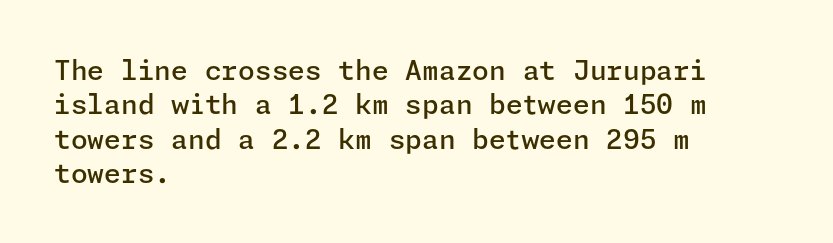
Left-aligned paragraph, ragged on the right. Nope, not italic — everything's standing straight. Strokes here are thickened, but only to semibold level. The leading is moderate, giving the passage an even texture.
